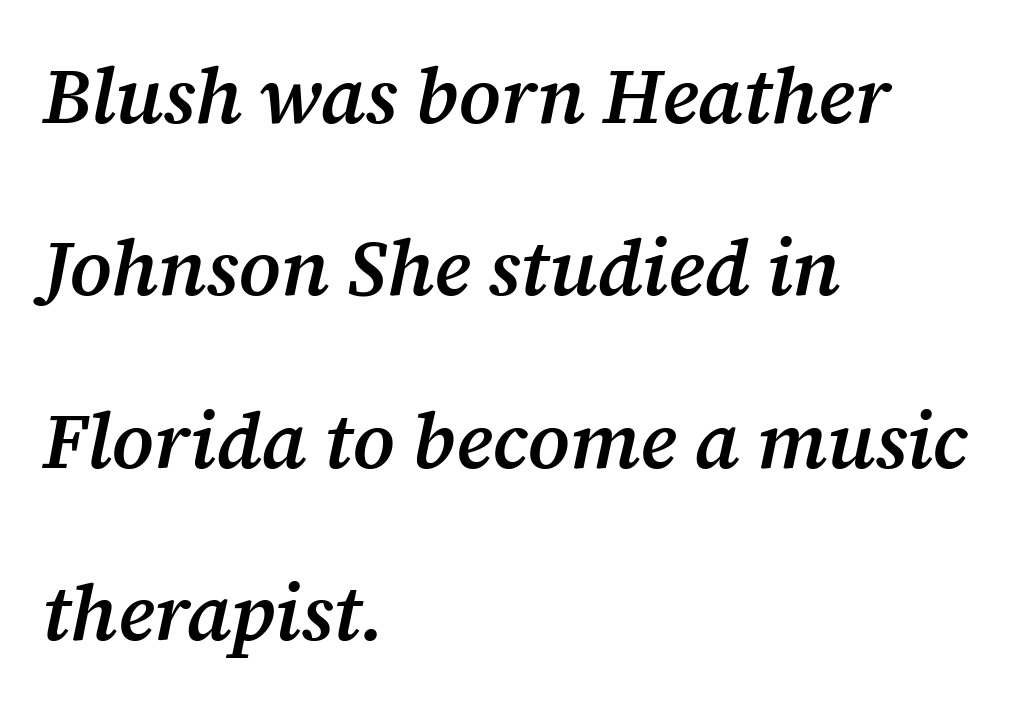
The image shows 78 px semibold serif type, italic (leaning right); set left-aligned, loose line spacing (2.21x), normal letter spacing, not underlined; medium stroke contrast and a medium x-height.
